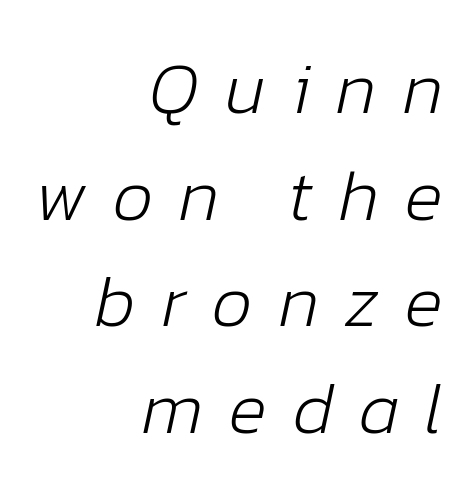
The image shows 72 px light type, italic (leaning right); set right-aligned, normal line spacing (1.48x), unusually wide letter spacing (+0.36 em), not underlined; low stroke contrast and a medium x-height.
